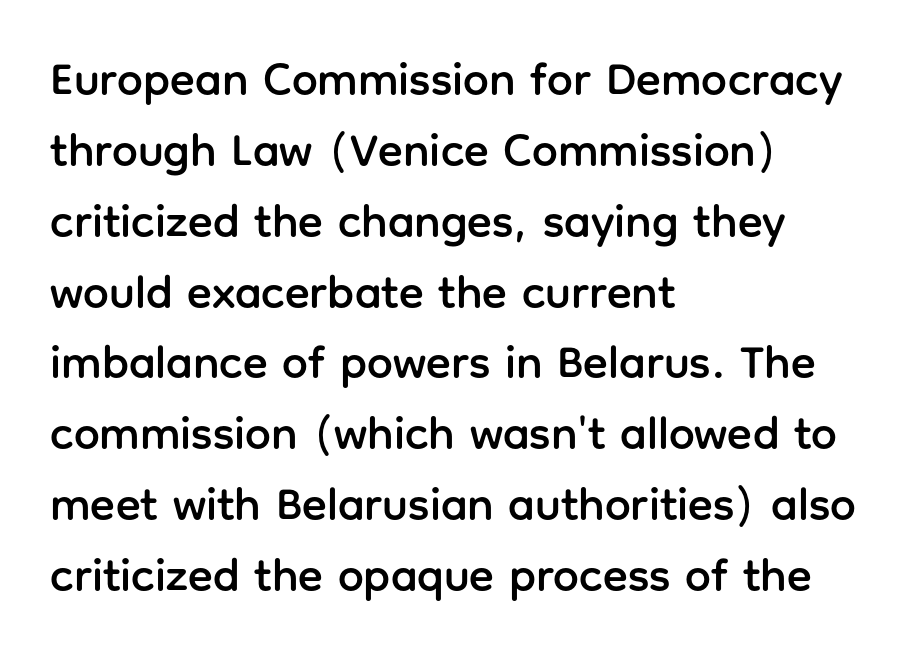
The image shows 46 px sans-serif type, upright; set left-aligned, normal line spacing (1.54x), normal letter spacing, not underlined; low stroke contrast and a medium x-height.
